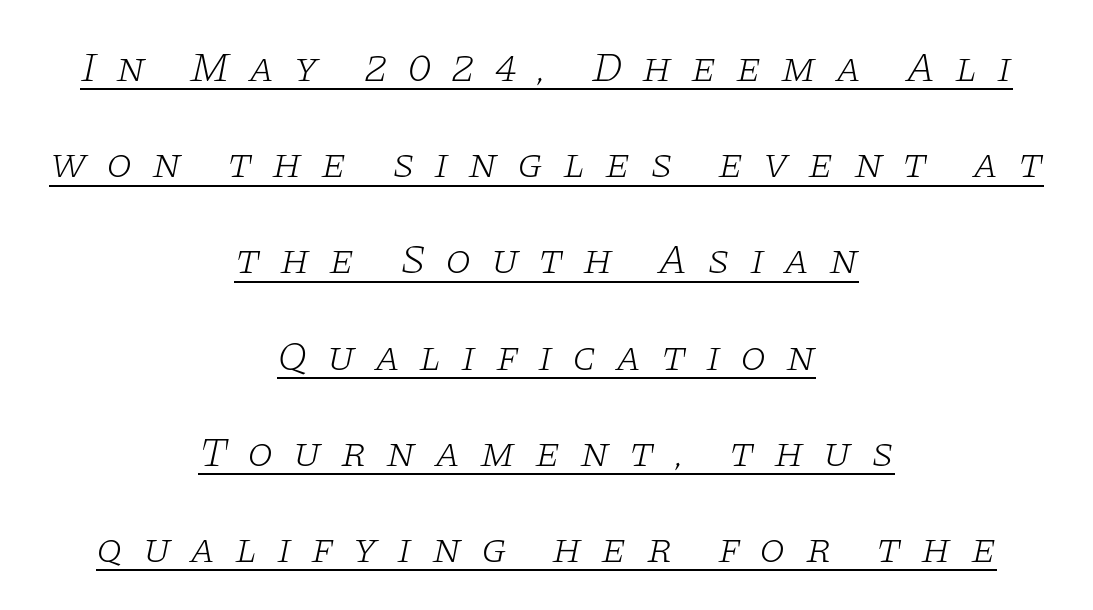
{"serif": "yes", "italic": "yes", "lean": "right", "slant_degrees": 11, "bold": "no", "weight": "light", "width": "wide", "stroke_contrast": "low", "x_height": "large", "monospaced": "no", "underline": "yes", "align": "center", "line_spacing": "loose", "line_spacing_ratio": 2.29, "letter_spacing": "wide", "letter_spacing_em": 0.46, "glyph_px": 42}
